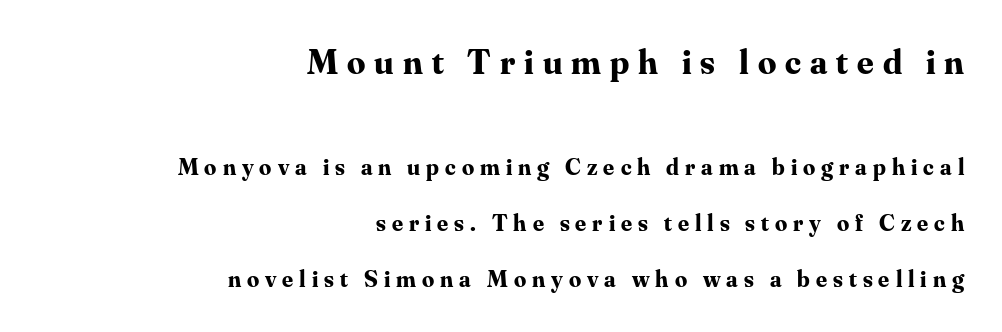
{"serif": "yes", "italic": "no", "bold": "yes", "weight": "bold", "width": "normal", "stroke_contrast": "medium", "x_height": "small", "monospaced": "no", "underline": "no", "align": "right", "line_spacing": "loose", "line_spacing_ratio": 2.33, "letter_spacing": "wide", "letter_spacing_em": 0.25, "larger_block": "first", "size_ratio": 1.5, "glyph_px": 36}
